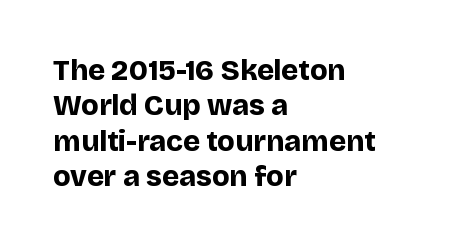
Q: Is the text bold? A: Yes.
Q: Is the text italic (slanted)? A: No, it is upright.
Q: Is the typeface a serif or a sans-serif typeface? A: Sans-serif.
Q: Is the text underlined? A: No.
Q: How is the paragraph aligned? A: Left-aligned.
Q: Is the spacing between letters normal or unusually wide? A: Normal.
Q: Width (condensed, normal, or wide)? A: Normal.
Q: Stroke contrast? A: Low.
Q: x-height? A: Large.
Q: Monospaced? A: No.
